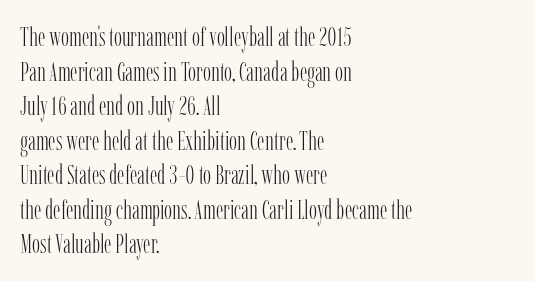
Q: Is the text bold? A: No.
Q: Is the text italic (slanted)? A: No, it is upright.
Q: Is the text underlined? A: No.
Q: How is the paragraph aligned? A: Left-aligned.
Q: Is the spacing between letters normal or unusually wide? A: Normal.
Q: Is the spacing between lines tight, normal or loose? A: Normal.
